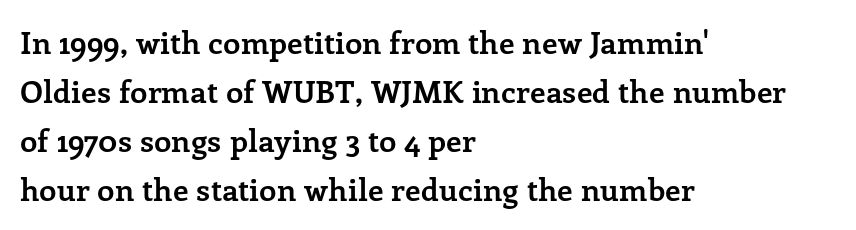
{"serif": "yes", "italic": "no", "bold": "yes", "weight": "semibold", "width": "normal", "stroke_contrast": "low", "x_height": "medium", "monospaced": "no", "underline": "no", "align": "left", "line_spacing": "normal", "line_spacing_ratio": 1.58, "letter_spacing": "normal", "letter_spacing_em": 0.0, "glyph_px": 31}
